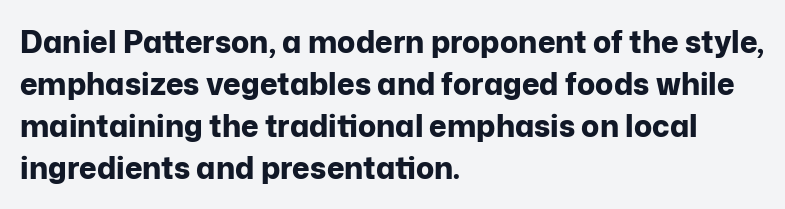
The image shows 30 px bold sans-serif type, upright; set left-aligned, normal line spacing (1.4x), normal letter spacing, not underlined; low stroke contrast and a medium x-height.
